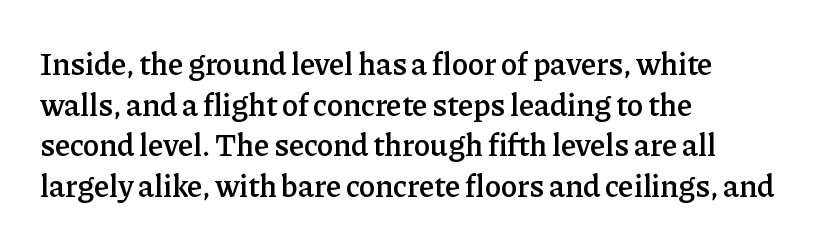
{"serif": "yes", "italic": "no", "bold": "semi", "weight": "semibold", "width": "normal", "stroke_contrast": "low", "x_height": "medium", "monospaced": "no", "underline": "no", "align": "left", "line_spacing": "normal", "line_spacing_ratio": 1.31, "letter_spacing": "normal", "letter_spacing_em": 0.0, "glyph_px": 31}
